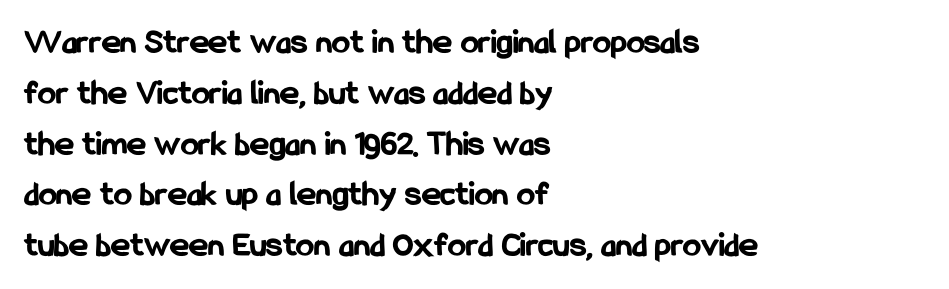
{"serif": "no", "italic": "no", "bold": "yes", "weight": "bold", "width": "condensed", "stroke_contrast": "low", "x_height": "medium", "monospaced": "no", "underline": "no", "align": "left", "line_spacing": "normal", "line_spacing_ratio": 1.41, "letter_spacing": "normal", "letter_spacing_em": 0.0, "glyph_px": 36}
